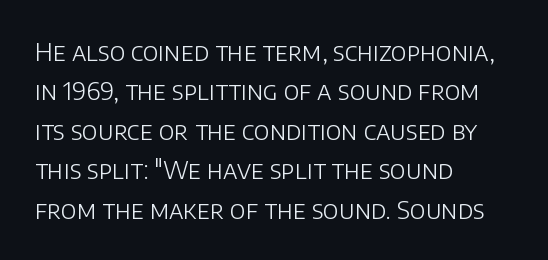
Q: Is the text bold? A: No.
Q: Is the text italic (slanted)? A: No, it is upright.
Q: Is the text underlined? A: No.
Q: How is the paragraph aligned? A: Left-aligned.
Q: Is the spacing between letters normal or unusually wide? A: Normal.
Q: Is the spacing between lines tight, normal or loose? A: Normal.
